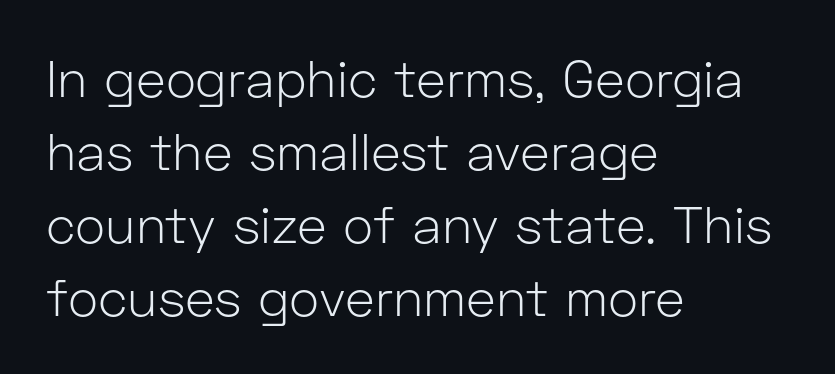
The image shows 51 px light sans-serif type, upright; set left-aligned, normal line spacing (1.43x), normal letter spacing, not underlined; low stroke contrast and a medium x-height.
